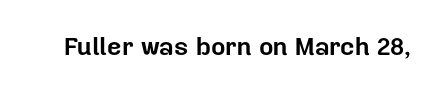
{"italic": "no", "bold": "yes", "underline": "no", "letter_spacing": "normal", "letter_spacing_em": 0.0, "glyph_px": 25}
